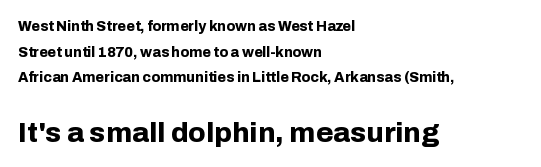
{"serif": "no", "italic": "no", "bold": "yes", "weight": "bold", "width": "normal", "stroke_contrast": "low", "x_height": "medium", "monospaced": "no", "underline": "no", "align": "left", "line_spacing_ratio": 1.83, "letter_spacing": "normal", "letter_spacing_em": 0.0, "larger_block": "second", "size_ratio": 2.0, "glyph_px": 28}
